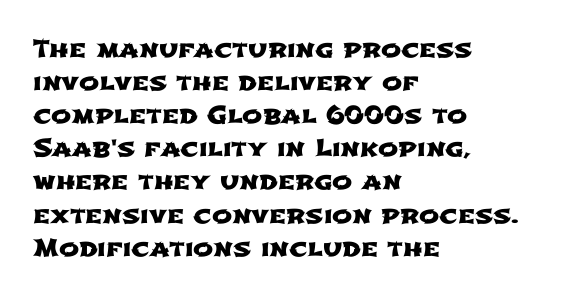
The image shows 24 px text type; set left-aligned, normal line spacing (1.38x), normal letter spacing, not underlined.
